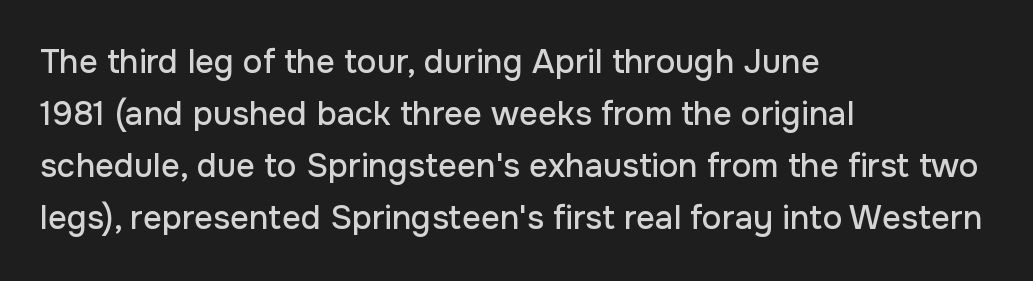
{"serif": "no", "italic": "no", "width": "normal", "stroke_contrast": "low", "x_height": "medium", "monospaced": "no", "underline": "no", "align": "left", "line_spacing": "normal", "line_spacing_ratio": 1.58, "letter_spacing": "normal", "letter_spacing_em": 0.0, "glyph_px": 33}
